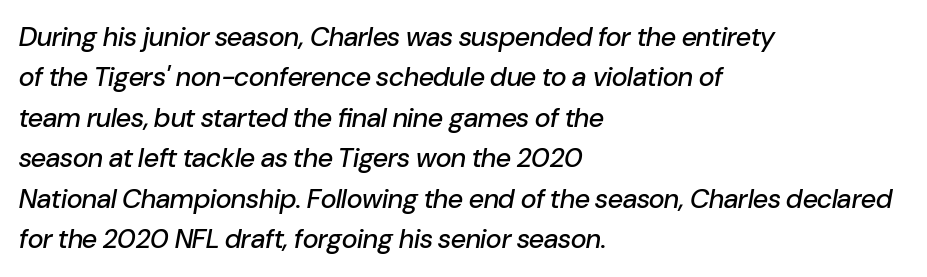
The image shows 27 px text type, italic (leaning right); set left-aligned, normal line spacing (1.5x), normal letter spacing, not underlined.
